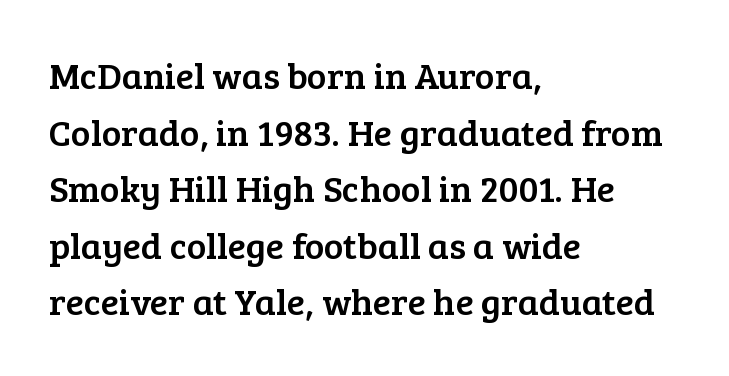
The passage shown is typeset with a serif family. Only glyphs here, with clear space below each row. Horizontally, the lines are justified to the leading edge only. Ordinary non-slanted type is in use. A typesetter would call this leading conventional body-copy spacing.
